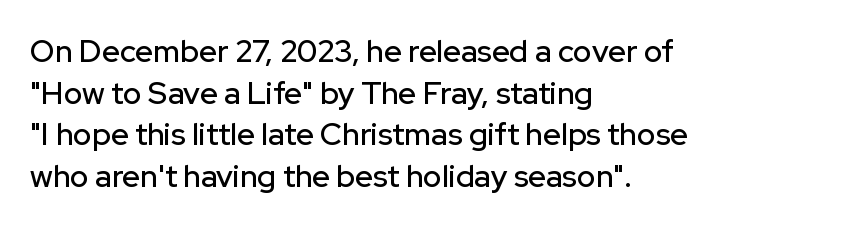
The image shows 31 px sans-serif type, upright; set left-aligned, normal line spacing (1.34x), normal letter spacing, not underlined; low stroke contrast and a medium x-height.
